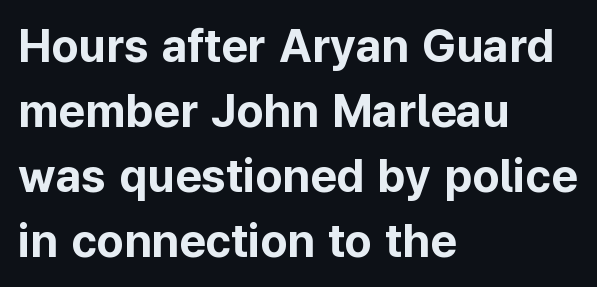
Q: Is the text bold? A: Yes.
Q: Is the text italic (slanted)? A: No, it is upright.
Q: Is the typeface a serif or a sans-serif typeface? A: Sans-serif.
Q: Is the text underlined? A: No.
Q: How is the paragraph aligned? A: Left-aligned.
Q: Is the spacing between letters normal or unusually wide? A: Normal.
Q: Is the spacing between lines tight, normal or loose? A: Normal.
Q: Width (condensed, normal, or wide)? A: Normal.
Q: Stroke contrast? A: Low.
Q: x-height? A: Medium.
Q: Monospaced? A: No.
